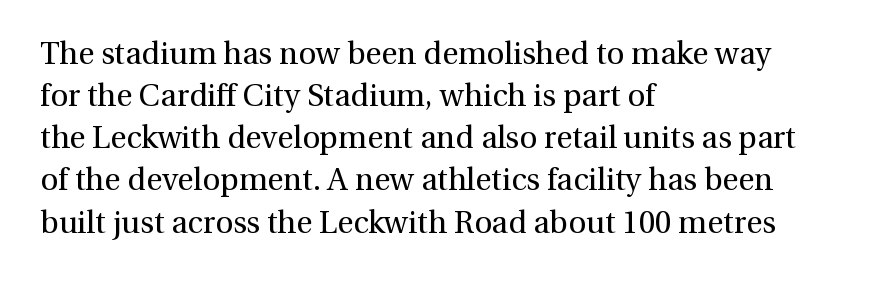
{"serif": "yes", "italic": "no", "bold": "no", "weight": "regular", "width": "normal", "x_height": "medium", "monospaced": "no", "underline": "no", "align": "left", "line_spacing": "normal", "line_spacing_ratio": 1.36, "letter_spacing": "normal", "letter_spacing_em": 0.0, "glyph_px": 31}
